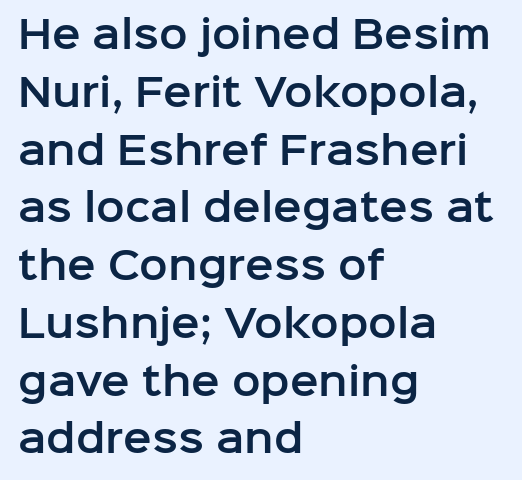
The image shows 38 px sans-serif type, upright; set left-aligned, normal line spacing (1.52x), normal letter spacing, not underlined; low stroke contrast and a medium x-height.
